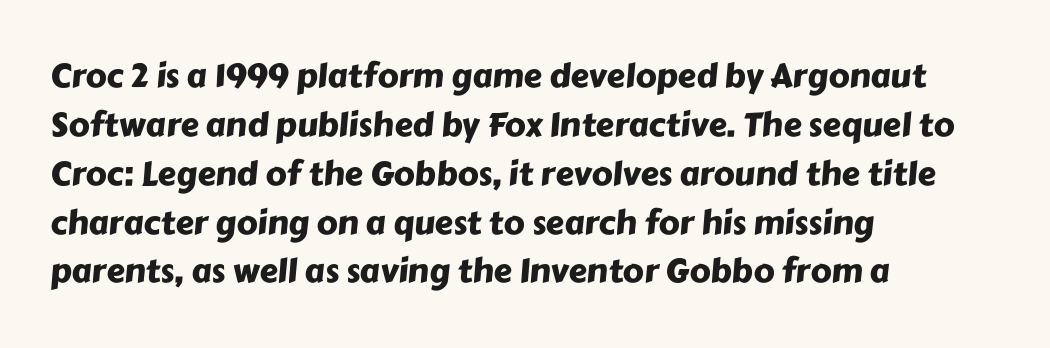
{"serif": "no", "width": "normal", "stroke_contrast": "low", "x_height": "medium", "monospaced": "no", "underline": "no", "align": "left", "line_spacing": "normal", "line_spacing_ratio": 1.48, "letter_spacing": "normal", "letter_spacing_em": 0.0, "glyph_px": 33}
